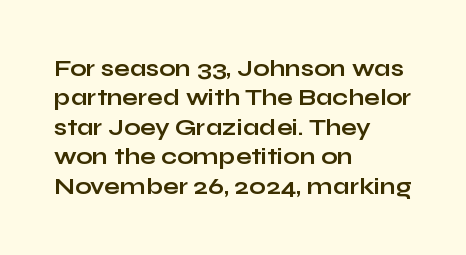
The image shows 23 px bold type, upright; set left-aligned, normal line spacing (1.28x), normal letter spacing, not underlined.
